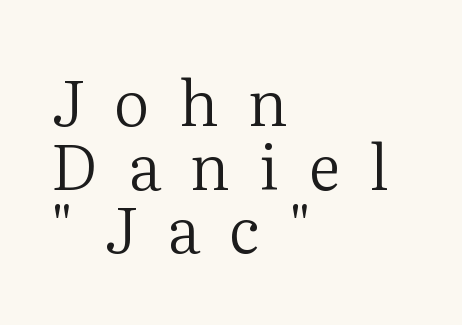
The image shows 63 px regular-weight serif type, upright; set left-aligned, tight line spacing (1.01x), unusually wide letter spacing (+0.47 em), not underlined; medium stroke contrast and a medium x-height.
